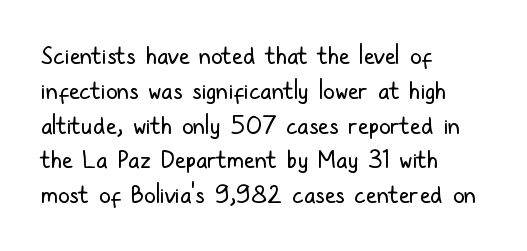
Summary of weight: not heavy and not bold. The passage shown stacks its lines at a standard gap. Upright lettering throughout. Tracking value appears to be zero — textbook default spacing.
